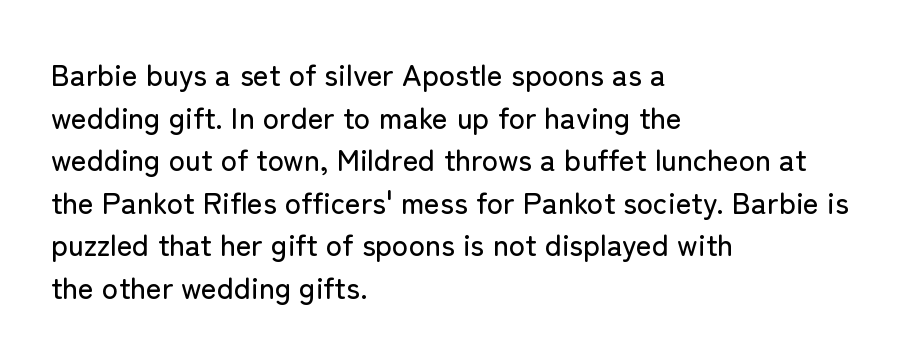
Q: Is the text italic (slanted)? A: No, it is upright.
Q: Is the typeface a serif or a sans-serif typeface? A: Sans-serif.
Q: Is the text underlined? A: No.
Q: How is the paragraph aligned? A: Left-aligned.
Q: Is the spacing between letters normal or unusually wide? A: Normal.
Q: Is the spacing between lines tight, normal or loose? A: Normal.
Q: Width (condensed, normal, or wide)? A: Normal.
Q: Stroke contrast? A: Low.
Q: x-height? A: Medium.
Q: Monospaced? A: No.
